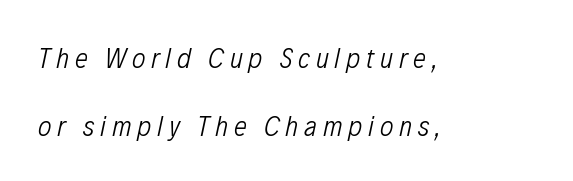
{"italic": "yes", "lean": "right", "slant_degrees": 12, "bold": "no", "weight": "light", "width": "condensed", "stroke_contrast": "low", "x_height": "medium", "monospaced": "no", "underline": "no", "align": "left", "line_spacing": "loose", "line_spacing_ratio": 2.35, "letter_spacing": "wide", "letter_spacing_em": 0.2, "glyph_px": 29}
